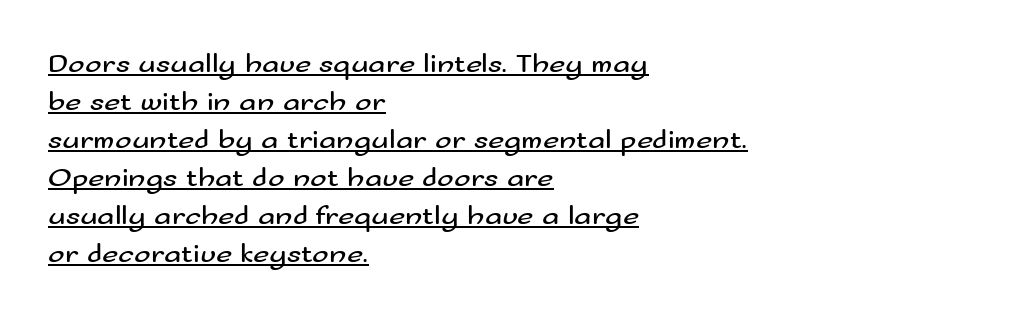
{"serif": "no", "italic": "no", "bold": "no", "weight": "regular", "width": "wide", "stroke_contrast": "medium", "x_height": "small", "monospaced": "no", "underline": "yes", "align": "left", "line_spacing": "normal", "line_spacing_ratio": 1.36, "letter_spacing": "normal", "letter_spacing_em": 0.0, "glyph_px": 28}
